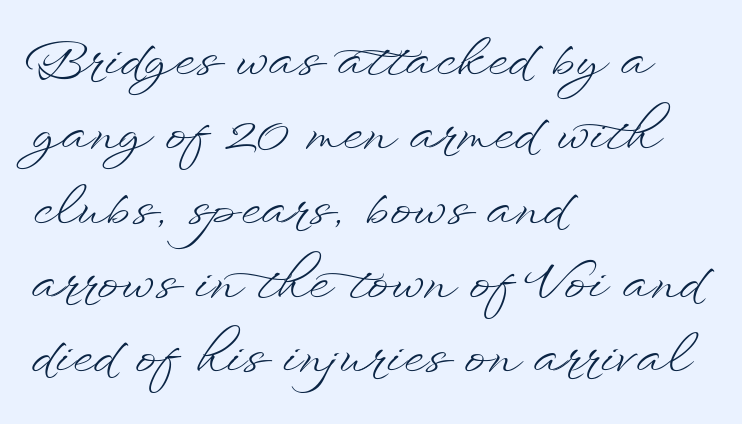
Regarding leading, the lines here are spaced in the standard way. The rendering uses natural spacing where letterforms have individual widths. The gap between lines stays unmarked. No extra tracking has been applied to these lines.
